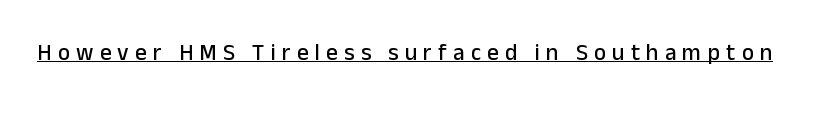
The image shows 23 px text type, upright; set unusually wide letter spacing (+0.27 em), underlined.
